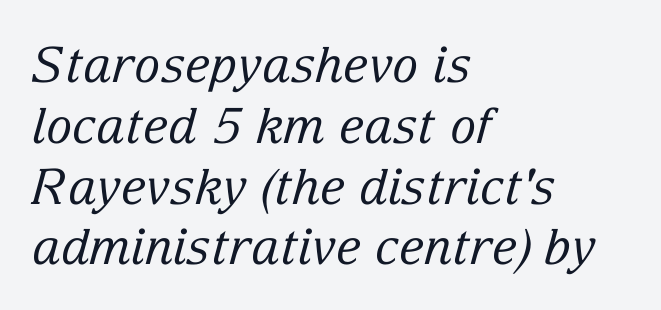
The image shows 49 px regular-weight serif type, italic (leaning right); set left-aligned, line spacing 1.24x, normal letter spacing, not underlined; low stroke contrast and a medium x-height.
